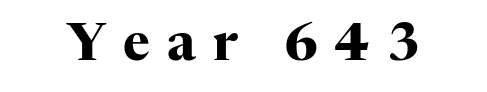
The image shows 51 px heavy serif type, upright; set unusually wide letter spacing (+0.34 em), not underlined; high stroke contrast and a medium x-height.
